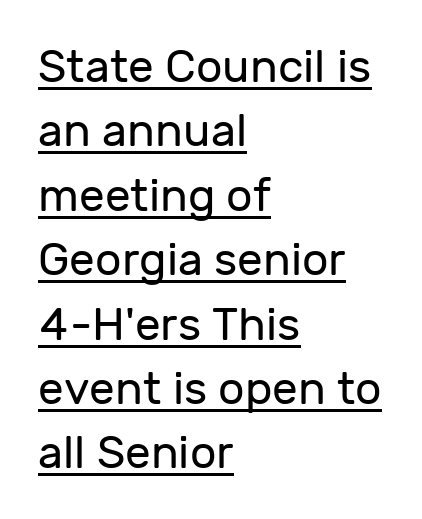
The image shows 46 px regular-weight sans-serif type, upright; set left-aligned, normal line spacing (1.4x), normal letter spacing, underlined; low stroke contrast and a medium x-height.
